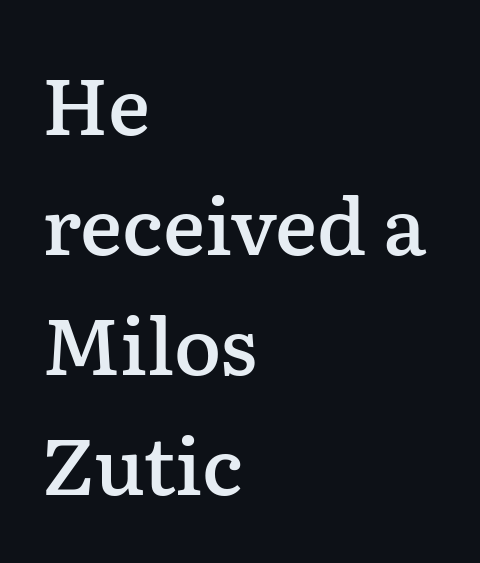
The image shows 79 px semibold serif type, upright; set left-aligned, normal line spacing (1.52x), normal letter spacing, not underlined; low stroke contrast and a medium x-height.
